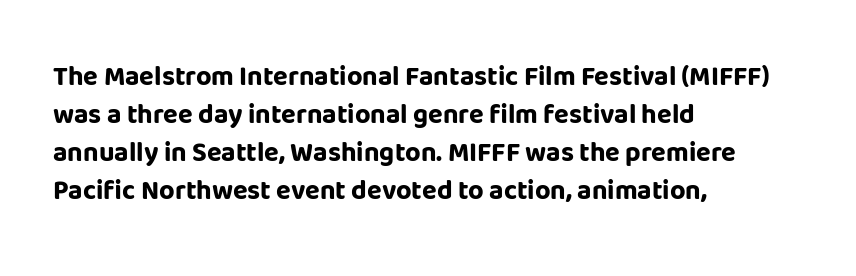
{"italic": "no", "bold": "yes", "underline": "no", "align": "left", "line_spacing": "normal", "line_spacing_ratio": 1.41, "letter_spacing": "normal", "letter_spacing_em": 0.0, "glyph_px": 27}
